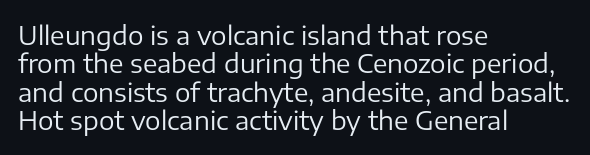
The image shows 26 px text type, upright; set left-aligned, tight line spacing (1.09x), normal letter spacing, not underlined.
